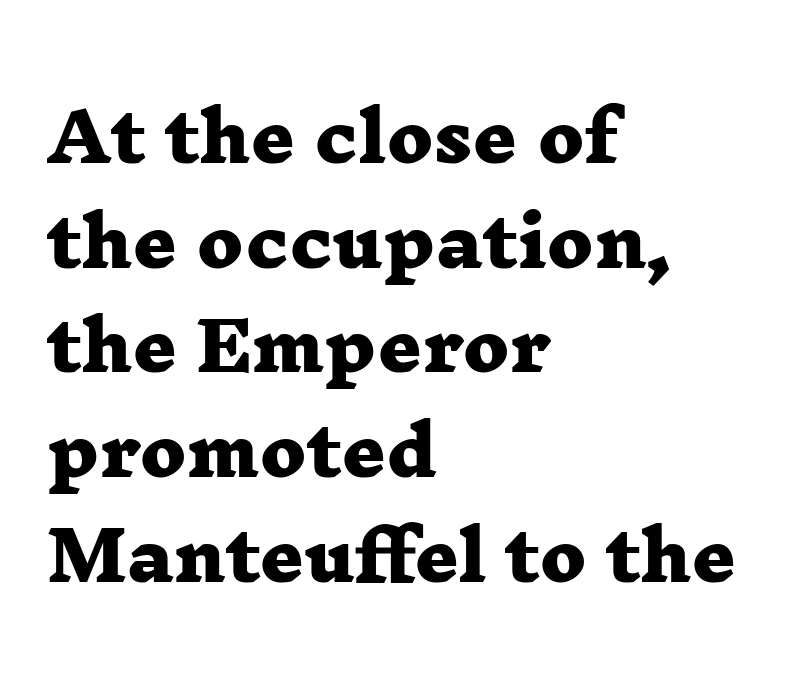
Varying glyph widths throughout — classic text-font behaviour. Horizontally, the lines are justified to the leading edge only. Observe the ordinary spacing: letters are neighbours, not strangers. Nobody drew a line under any word here. Regarding leading, the lines here are spaced in the standard way. The text was rendered using a seriffed face with decorative stroke endings.
